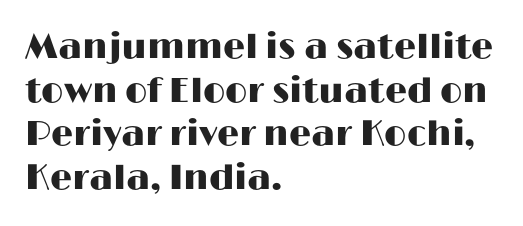
Evenly set lines give the paragraph a standard silhouette. The font family rendered here belongs to the sans-serif group. You could not count columns in this text — the font is proportionally spaced. No word sits above an underline.
